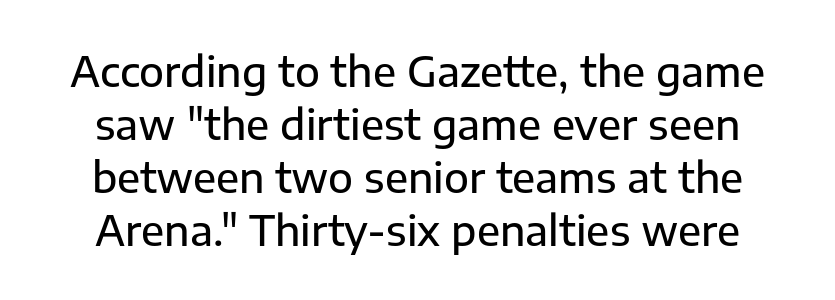
Q: Is the text italic (slanted)? A: No, it is upright.
Q: Is the typeface a serif or a sans-serif typeface? A: Sans-serif.
Q: Is the text underlined? A: No.
Q: Is the spacing between letters normal or unusually wide? A: Normal.
Q: Is the spacing between lines tight, normal or loose? A: Normal.
Q: Width (condensed, normal, or wide)? A: Normal.
Q: Stroke contrast? A: Low.
Q: x-height? A: Medium.
Q: Monospaced? A: No.
